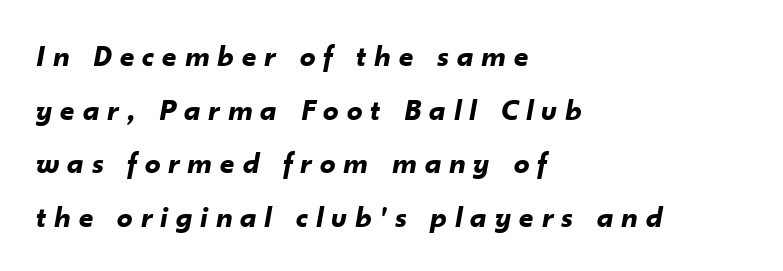
Q: Is the text bold? A: Yes.
Q: Is the text italic (slanted)? A: Yes, it leans right by about 10 degrees.
Q: Is the text underlined? A: No.
Q: How is the paragraph aligned? A: Left-aligned.
Q: Is the spacing between letters normal or unusually wide? A: Unusually wide.
Q: Width (condensed, normal, or wide)? A: Normal.
Q: Stroke contrast? A: Low.
Q: x-height? A: Small.
Q: Monospaced? A: No.
